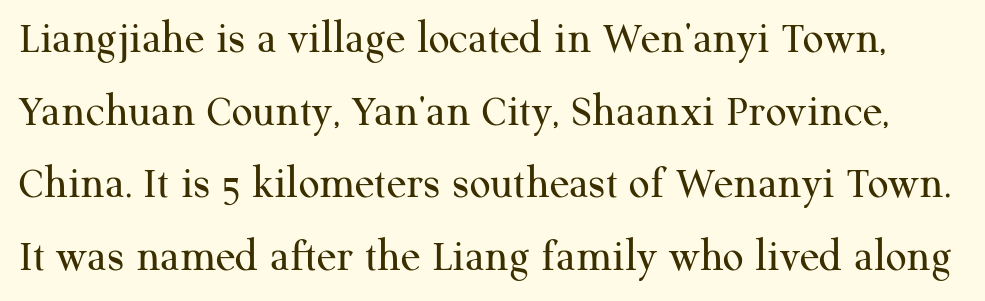
The face used here is seriffed, in the tradition of book romans. Posture: straight, roman, zero tilt. The glyphs are unaccompanied by any horizontal stroke below them. These lines keep a tight, regular rhythm from letter to letter. Summary of vertical rhythm: regular, with standard interline spacing. The rendering uses natural spacing where letterforms have individual widths.
